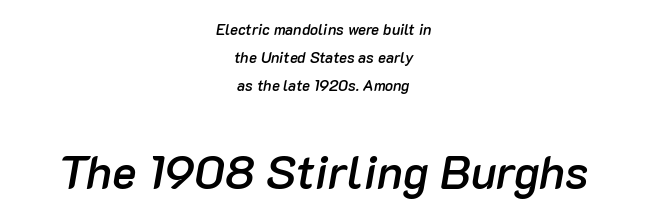
{"italic": "yes", "lean": "right", "slant_degrees": 10, "bold": "semi", "weight": "semibold", "width": "normal", "stroke_contrast": "low", "x_height": "medium", "monospaced": "no", "underline": "no", "align": "center", "line_spacing_ratio": 1.87, "letter_spacing": "normal", "letter_spacing_em": 0.0, "larger_block": "second", "size_ratio": 3.07, "glyph_px": 46}
